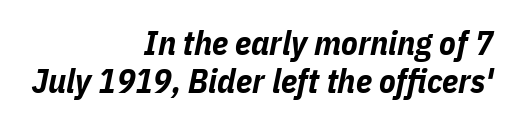
{"italic": "yes", "lean": "right", "slant_degrees": 11, "bold": "yes", "weight": "bold", "width": "condensed", "stroke_contrast": "low", "x_height": "medium", "monospaced": "no", "underline": "no", "align": "right", "line_spacing": "tight", "line_spacing_ratio": 1.12, "letter_spacing": "normal", "letter_spacing_em": 0.0, "glyph_px": 34}
